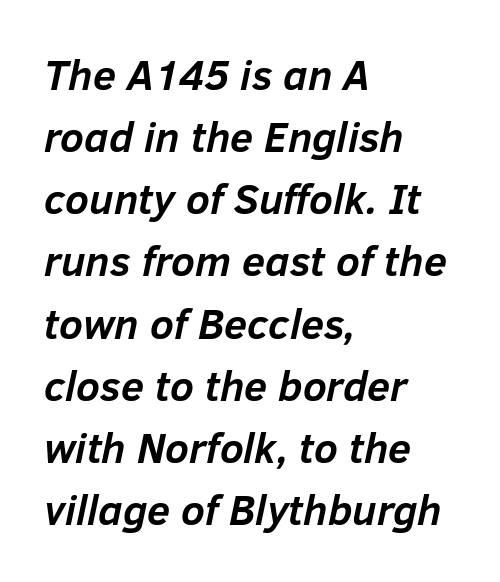
{"italic": "yes", "lean": "right", "slant_degrees": 12, "bold": "yes", "weight": "semibold", "width": "normal", "stroke_contrast": "low", "x_height": "medium", "monospaced": "no", "underline": "no", "align": "left", "line_spacing": "normal", "line_spacing_ratio": 1.48, "letter_spacing": "normal", "letter_spacing_em": 0.0, "glyph_px": 42}
